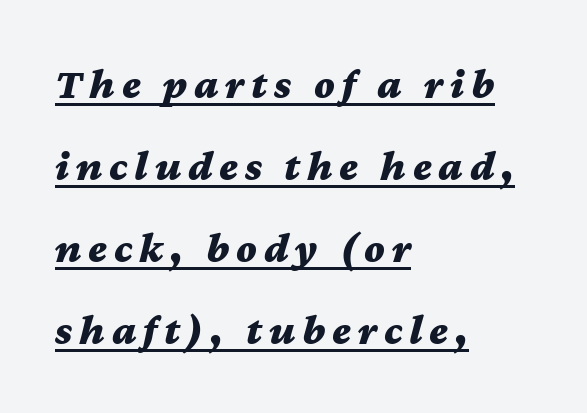
The block of text is sparse from top to bottom, with ample space between rows. The passage shown is typed in a proportional face where columns would drift. Notice how the stems are inclined rather than vertical — that's the hallmark of italics. This is underlined copy, the kind a proofreader might mark for attention. I'd describe the lettering as bold — thick and assertive. One-word summary of the alignment: left.
